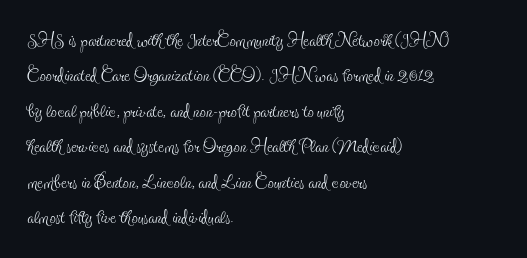
Q: Is the text bold? A: No.
Q: Is the text underlined? A: No.
Q: How is the paragraph aligned? A: Left-aligned.
Q: Is the spacing between letters normal or unusually wide? A: Normal.
Q: Is the spacing between lines tight, normal or loose? A: Normal.
